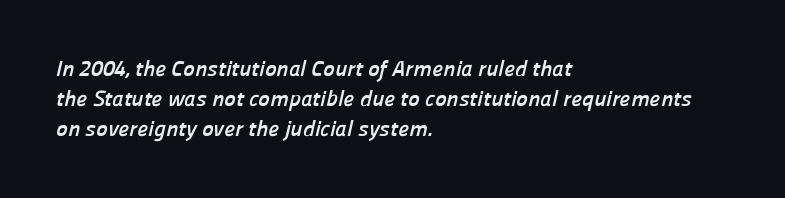
The image shows 22 px bold type; set left-aligned, normal line spacing (1.37x), normal letter spacing, not underlined.
